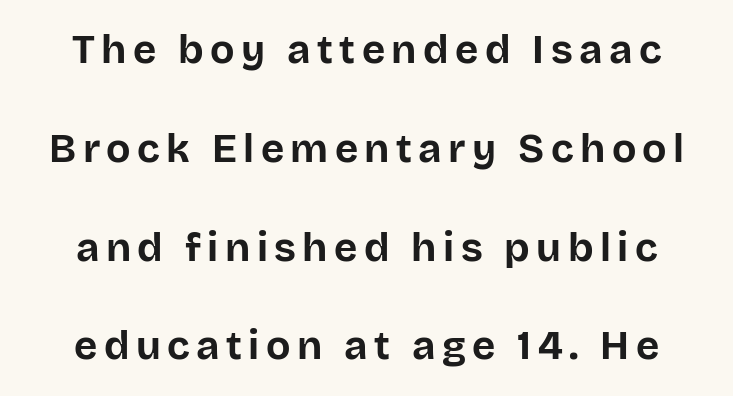
Q: Is the text bold? A: Yes.
Q: Is the text italic (slanted)? A: No, it is upright.
Q: Is the typeface a serif or a sans-serif typeface? A: Sans-serif.
Q: Is the text underlined? A: No.
Q: Is the spacing between lines tight, normal or loose? A: Loose.
Q: Width (condensed, normal, or wide)? A: Normal.
Q: Stroke contrast? A: Low.
Q: x-height? A: Large.
Q: Monospaced? A: No.
